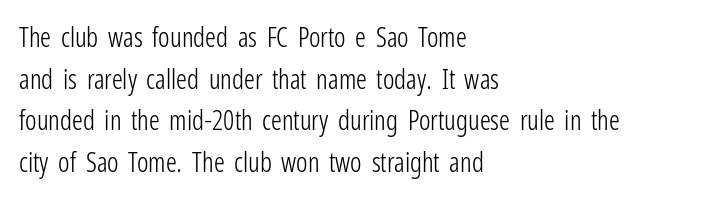
Q: Is the text bold? A: No.
Q: Is the text italic (slanted)? A: No, it is upright.
Q: Is the text underlined? A: No.
Q: How is the paragraph aligned? A: Left-aligned.
Q: Is the spacing between letters normal or unusually wide? A: Normal.
Q: Is the spacing between lines tight, normal or loose? A: Normal.
